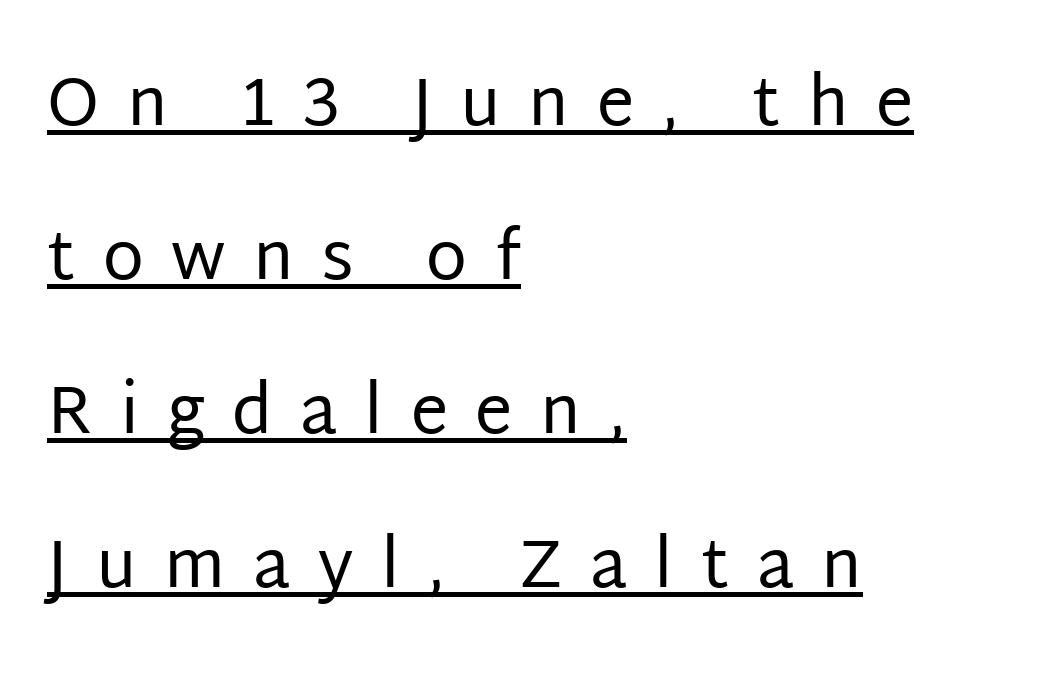
The image shows 67 px regular-weight sans-serif type, upright; set left-aligned, loose line spacing (2.3x), unusually wide letter spacing (+0.41 em), underlined; low stroke contrast and a large x-height.
